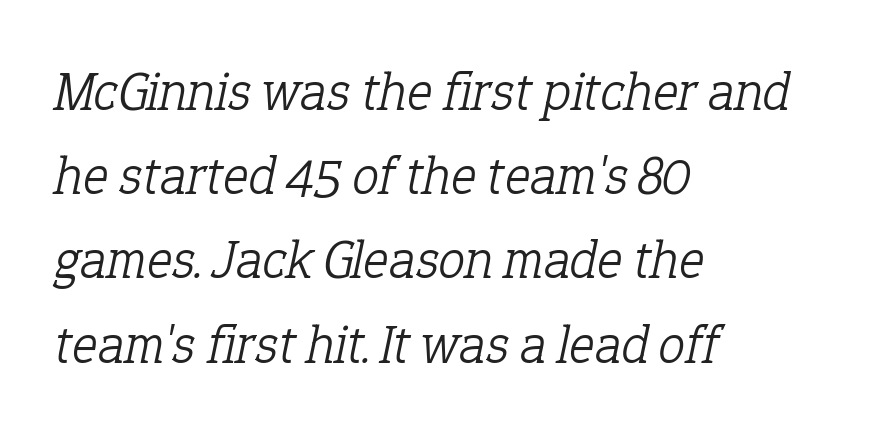
Q: Is the text bold? A: No.
Q: Is the text italic (slanted)? A: Yes, it leans right by about 12 degrees.
Q: Is the typeface a serif or a sans-serif typeface? A: Serif.
Q: Is the text underlined? A: No.
Q: How is the paragraph aligned? A: Left-aligned.
Q: Is the spacing between letters normal or unusually wide? A: Normal.
Q: Is the spacing between lines tight, normal or loose? A: Normal.
Q: Width (condensed, normal, or wide)? A: Normal.
Q: Stroke contrast? A: Low.
Q: x-height? A: Medium.
Q: Monospaced? A: No.
